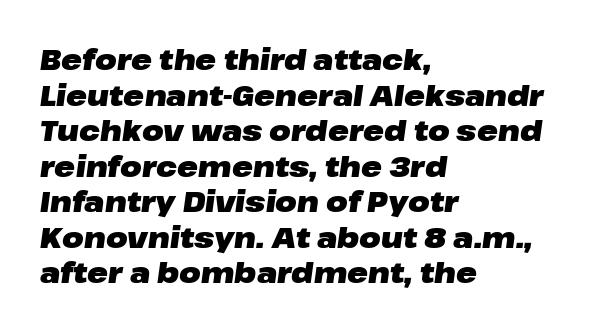
Q: Is the text bold? A: Yes.
Q: Is the text italic (slanted)? A: Yes, it leans right by about 8 degrees.
Q: Is the text underlined? A: No.
Q: How is the paragraph aligned? A: Left-aligned.
Q: Is the spacing between letters normal or unusually wide? A: Normal.
Q: Is the spacing between lines tight, normal or loose? A: Normal.
Q: Width (condensed, normal, or wide)? A: Wide.
Q: Stroke contrast? A: Low.
Q: x-height? A: Medium.
Q: Monospaced? A: No.
